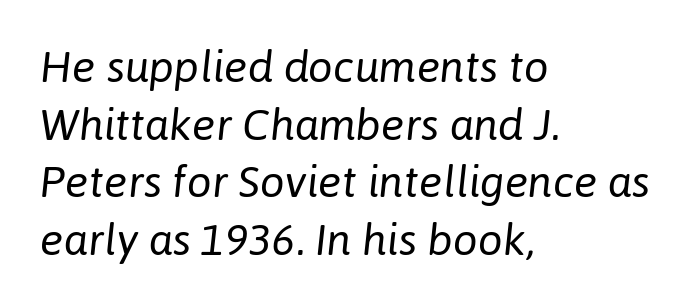
Q: Is the text bold? A: No.
Q: Is the text italic (slanted)? A: Yes, it leans right by about 6 degrees.
Q: Is the text underlined? A: No.
Q: How is the paragraph aligned? A: Left-aligned.
Q: Is the spacing between letters normal or unusually wide? A: Normal.
Q: Is the spacing between lines tight, normal or loose? A: Normal.
Q: Width (condensed, normal, or wide)? A: Normal.
Q: Stroke contrast? A: Low.
Q: x-height? A: Medium.
Q: Monospaced? A: No.
